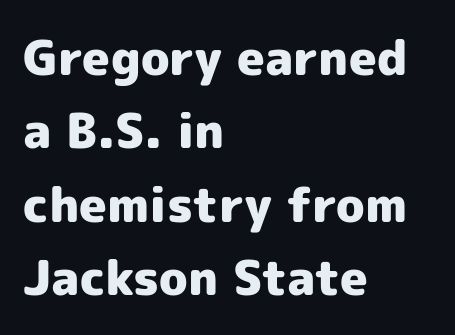
Q: Is the text bold? A: Yes.
Q: Is the text italic (slanted)? A: No, it is upright.
Q: Is the typeface a serif or a sans-serif typeface? A: Sans-serif.
Q: Is the text underlined? A: No.
Q: How is the paragraph aligned? A: Left-aligned.
Q: Is the spacing between letters normal or unusually wide? A: Normal.
Q: Is the spacing between lines tight, normal or loose? A: Normal.
Q: Width (condensed, normal, or wide)? A: Normal.
Q: x-height? A: Medium.
Q: Monospaced? A: No.
